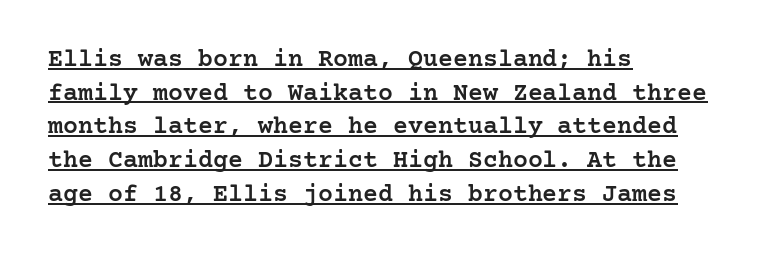
{"italic": "no", "bold": "semi", "underline": "yes", "align": "left", "line_spacing": "normal", "line_spacing_ratio": 1.35, "letter_spacing": "normal", "letter_spacing_em": 0.0, "glyph_px": 25}
